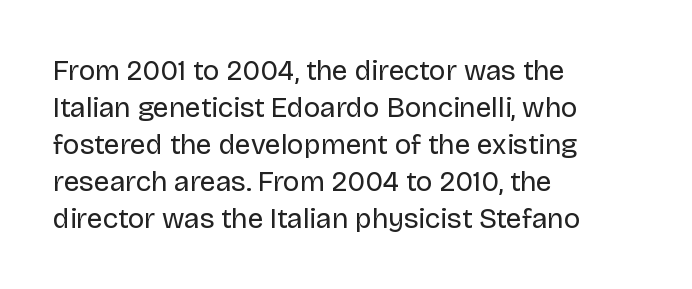
{"serif": "no", "italic": "no", "bold": "no", "weight": "regular", "width": "normal", "stroke_contrast": "low", "x_height": "large", "monospaced": "no", "underline": "no", "align": "left", "line_spacing": "normal", "line_spacing_ratio": 1.32, "letter_spacing": "normal", "letter_spacing_em": 0.0, "glyph_px": 28}
